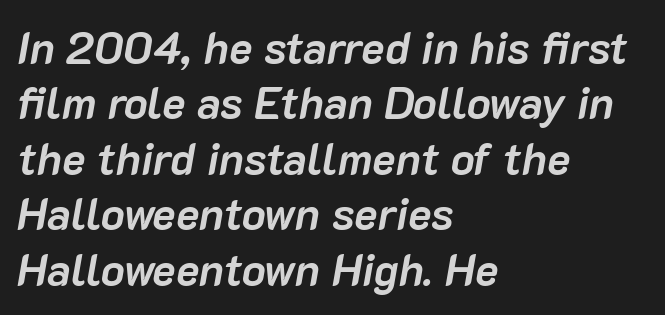
Q: Is the text bold? A: Yes.
Q: Is the text italic (slanted)? A: Yes, it leans right by about 10 degrees.
Q: Is the text underlined? A: No.
Q: How is the paragraph aligned? A: Left-aligned.
Q: Is the spacing between letters normal or unusually wide? A: Normal.
Q: Is the spacing between lines tight, normal or loose? A: Normal.
Q: Width (condensed, normal, or wide)? A: Normal.
Q: Stroke contrast? A: Low.
Q: x-height? A: Medium.
Q: Monospaced? A: No.
